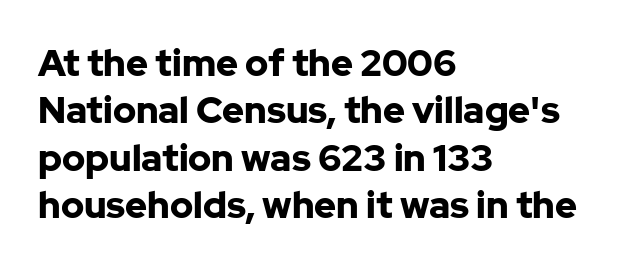
Here the glyphs are tracked normally, forming tight word shapes. The text was rendered using a sans face with plain stroke endings. Weight check: bold — yes, fully. Vertically, the passage feels balanced, rows spaced as you'd expect. Beneath every word, the page is bare.
